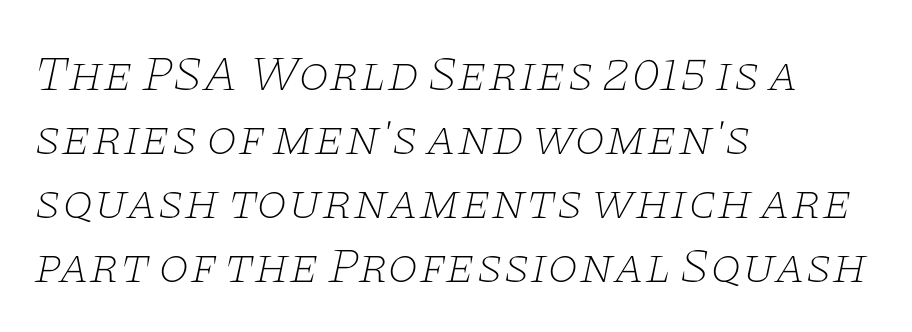
Q: Is the text bold? A: No.
Q: Is the text italic (slanted)? A: Yes, it leans right by about 11 degrees.
Q: Is the typeface a serif or a sans-serif typeface? A: Serif.
Q: Is the text underlined? A: No.
Q: How is the paragraph aligned? A: Left-aligned.
Q: Is the spacing between letters normal or unusually wide? A: Normal.
Q: Is the spacing between lines tight, normal or loose? A: Normal.
Q: Width (condensed, normal, or wide)? A: Wide.
Q: Stroke contrast? A: Low.
Q: x-height? A: Large.
Q: Monospaced? A: No.
